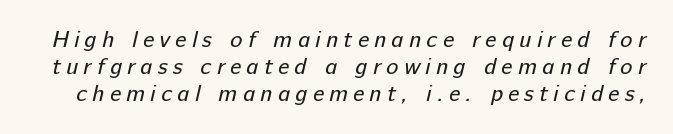
The image shows 23 px text type; set line spacing 1.17x, unusually wide letter spacing (+0.23 em), not underlined.
